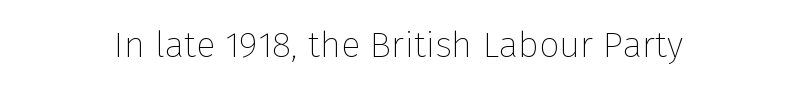
{"serif": "no", "italic": "no", "bold": "no", "weight": "thin", "width": "normal", "stroke_contrast": "low", "x_height": "medium", "monospaced": "no", "underline": "no", "letter_spacing": "normal", "letter_spacing_em": 0.0, "glyph_px": 36}
